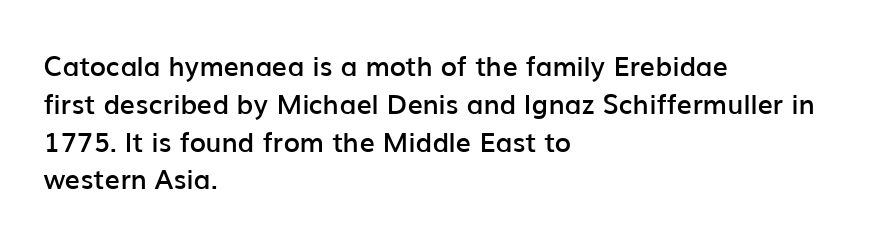
Q: Is the text bold? A: Semi-bold.
Q: Is the text italic (slanted)? A: No, it is upright.
Q: Is the text underlined? A: No.
Q: How is the paragraph aligned? A: Left-aligned.
Q: Is the spacing between letters normal or unusually wide? A: Normal.
Q: Is the spacing between lines tight, normal or loose? A: Normal.
